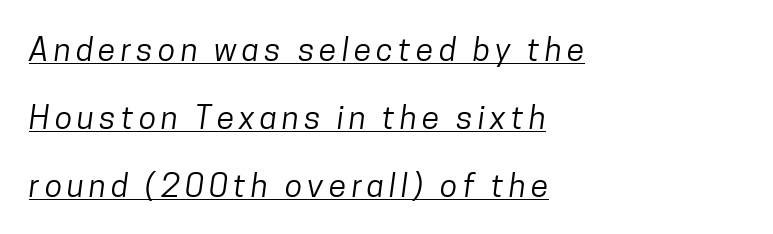
Q: Is the text bold? A: No.
Q: Is the typeface a serif or a sans-serif typeface? A: Sans-serif.
Q: Is the text underlined? A: Yes.
Q: How is the paragraph aligned? A: Left-aligned.
Q: Is the spacing between lines tight, normal or loose? A: Loose.
Q: Width (condensed, normal, or wide)? A: Condensed.
Q: Stroke contrast? A: Low.
Q: x-height? A: Medium.
Q: Monospaced? A: No.
